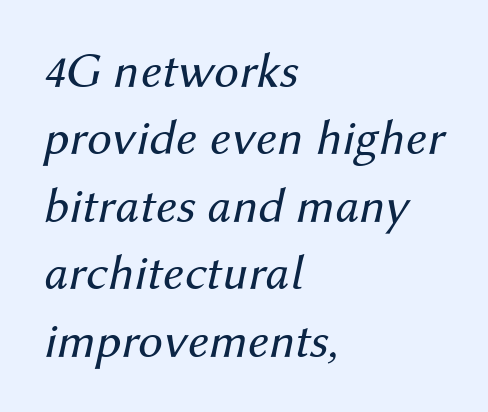
The image shows 50 px regular-weight type, italic (leaning right); set left-aligned, normal line spacing (1.35x), normal letter spacing, not underlined; medium stroke contrast and a medium x-height.
